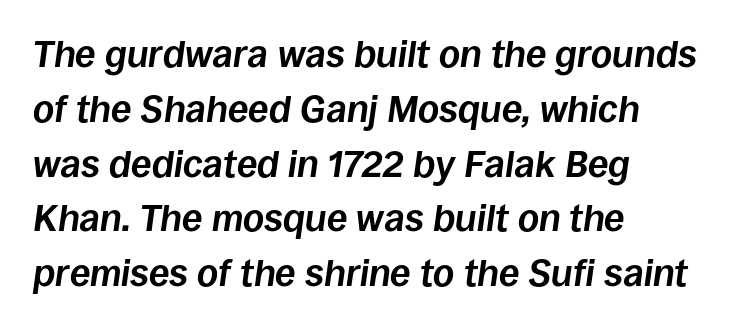
The rendering keeps characters at their native spacing. Varying glyph widths throughout — classic text-font behaviour. This block has exactly the height ordinary leading produces. Observe the lean: these are italic letterforms. These lines are set flush left with a ragged right edge. The glyphs have the mass of a bold cut.
